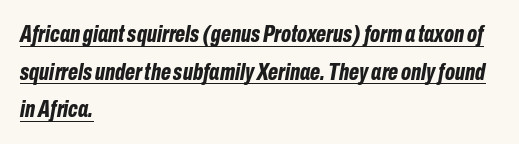
{"italic": "yes", "lean": "right", "slant_degrees": 10, "bold": "yes", "underline": "yes", "align": "left", "line_spacing": "normal", "line_spacing_ratio": 1.57, "letter_spacing": "normal", "letter_spacing_em": 0.0, "glyph_px": 24}
